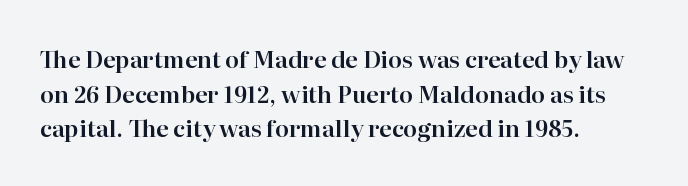
Students, observe: this is what conventionally led text looks like. Has an underline been added? It has not. Words appear dense and cohesive because spacing is normal. If you drew a ruler down the left edge, every line would touch it.
